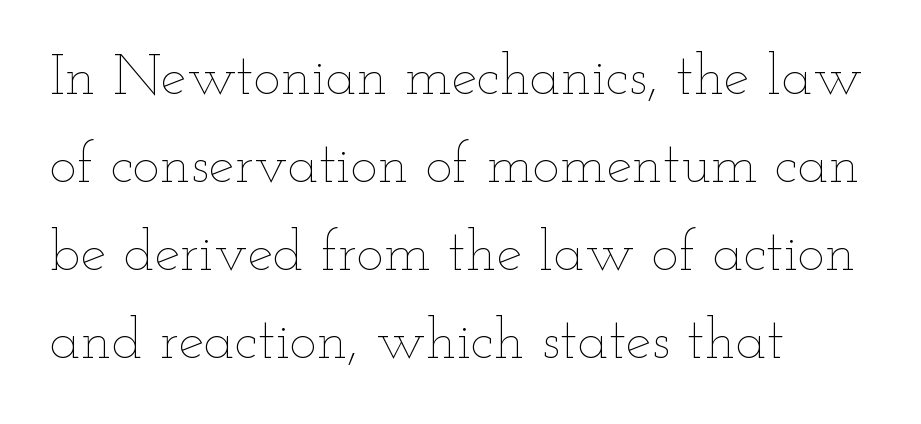
{"italic": "no", "bold": "no", "weight": "thin", "width": "wide", "stroke_contrast": "low", "x_height": "small", "monospaced": "no", "underline": "no", "align": "left", "line_spacing": "normal", "line_spacing_ratio": 1.52, "letter_spacing": "normal", "letter_spacing_em": 0.0, "glyph_px": 58}
